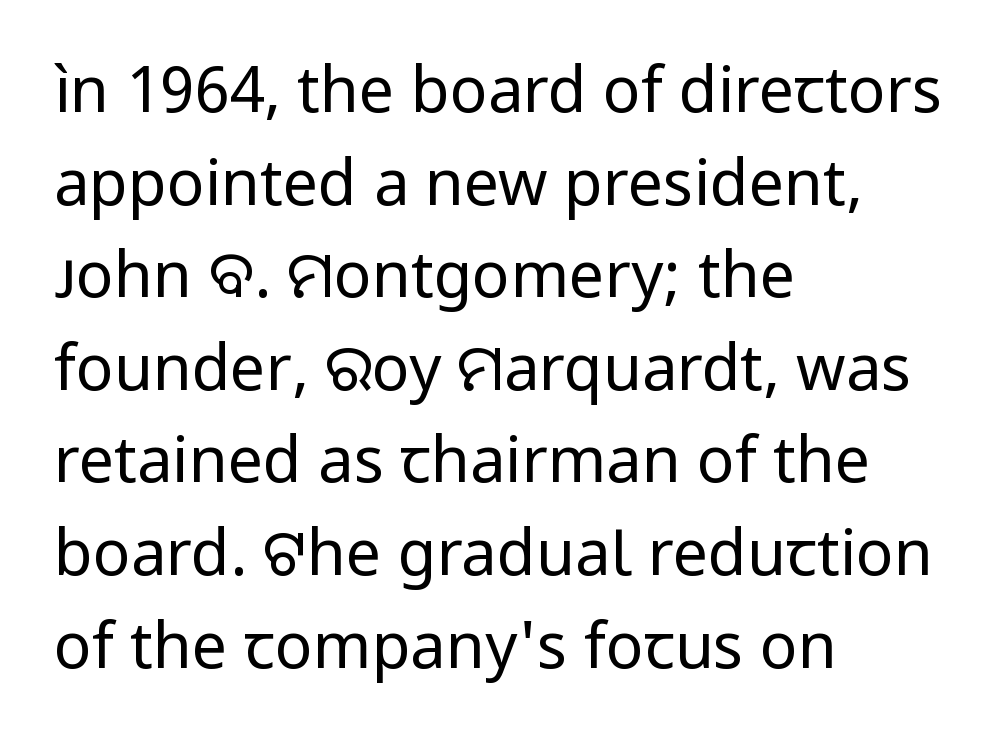
The image shows 63 px regular-weight sans-serif type, upright; set left-aligned, normal line spacing (1.47x), normal letter spacing, not underlined; low stroke contrast and a medium x-height.
